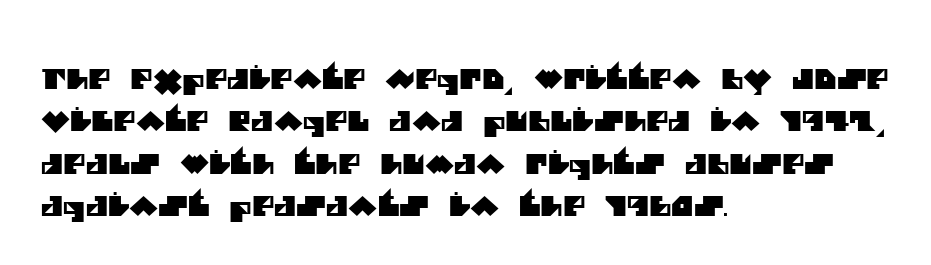
The image shows 27 px text type; set left-aligned, normal line spacing (1.57x), normal letter spacing, not underlined.
